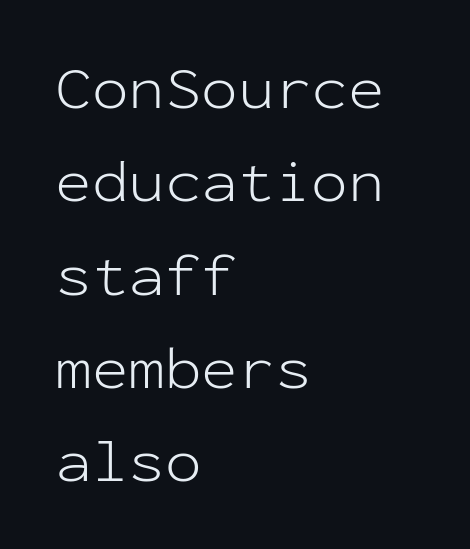
Q: Is the text bold? A: No.
Q: Is the text italic (slanted)? A: No, it is upright.
Q: Is the typeface a serif or a sans-serif typeface? A: Sans-serif.
Q: Is the text underlined? A: No.
Q: How is the paragraph aligned? A: Left-aligned.
Q: Is the spacing between letters normal or unusually wide? A: Normal.
Q: Is the spacing between lines tight, normal or loose? A: Normal.
Q: Width (condensed, normal, or wide)? A: Normal.
Q: Stroke contrast? A: Low.
Q: x-height? A: Medium.
Q: Monospaced? A: Yes.
